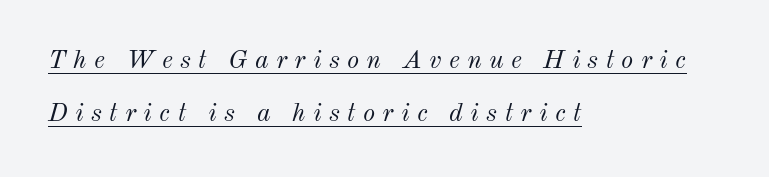
{"italic": "yes", "lean": "right", "slant_degrees": 12, "bold": "no", "underline": "yes", "align": "left", "line_spacing": "loose", "line_spacing_ratio": 2.04, "letter_spacing": "wide", "letter_spacing_em": 0.28, "glyph_px": 26}
